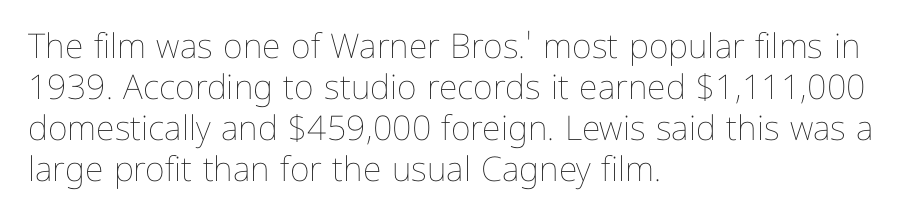
A quiet, ordinary-to-light weight characterises the typeface. The face used here is rendered with its standard letterfit. This sample is left-justified, so line endings fall wherever the words run out. No italicization has been applied; the sample stays upright.
